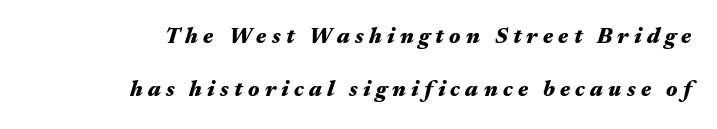
Q: Is the text bold? A: Yes.
Q: Is the text italic (slanted)? A: Yes, it leans right by about 17 degrees.
Q: Is the text underlined? A: No.
Q: How is the paragraph aligned? A: Right-aligned.
Q: Is the spacing between letters normal or unusually wide? A: Unusually wide.
Q: Is the spacing between lines tight, normal or loose? A: Loose.
